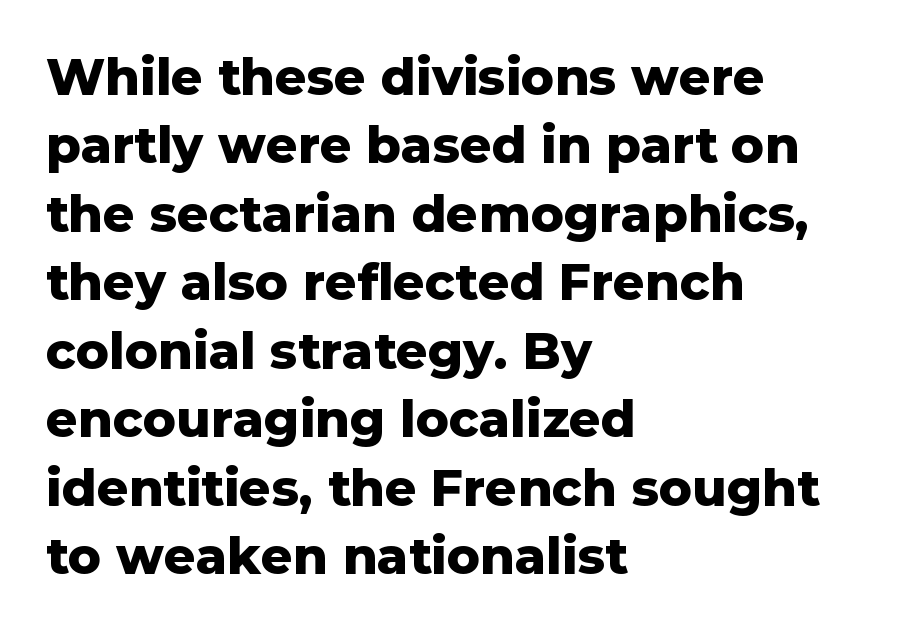
Q: Is the text bold? A: Yes.
Q: Is the text italic (slanted)? A: No, it is upright.
Q: Is the typeface a serif or a sans-serif typeface? A: Sans-serif.
Q: Is the text underlined? A: No.
Q: How is the paragraph aligned? A: Left-aligned.
Q: Is the spacing between letters normal or unusually wide? A: Normal.
Q: Is the spacing between lines tight, normal or loose? A: Normal.
Q: Width (condensed, normal, or wide)? A: Normal.
Q: Stroke contrast? A: Low.
Q: x-height? A: Medium.
Q: Monospaced? A: No.
